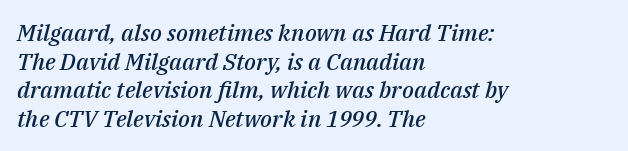
The image shows 23 px text type, italic (leaning right); set left-aligned, line spacing 1.24x, normal letter spacing, not underlined.
